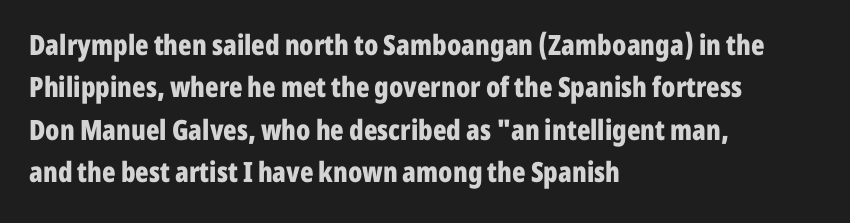
{"serif": "no", "italic": "no", "bold": "yes", "weight": "bold", "width": "condensed", "stroke_contrast": "low", "x_height": "medium", "monospaced": "no", "underline": "no", "align": "left", "line_spacing": "normal", "line_spacing_ratio": 1.51, "letter_spacing": "normal", "letter_spacing_em": 0.0, "glyph_px": 28}
